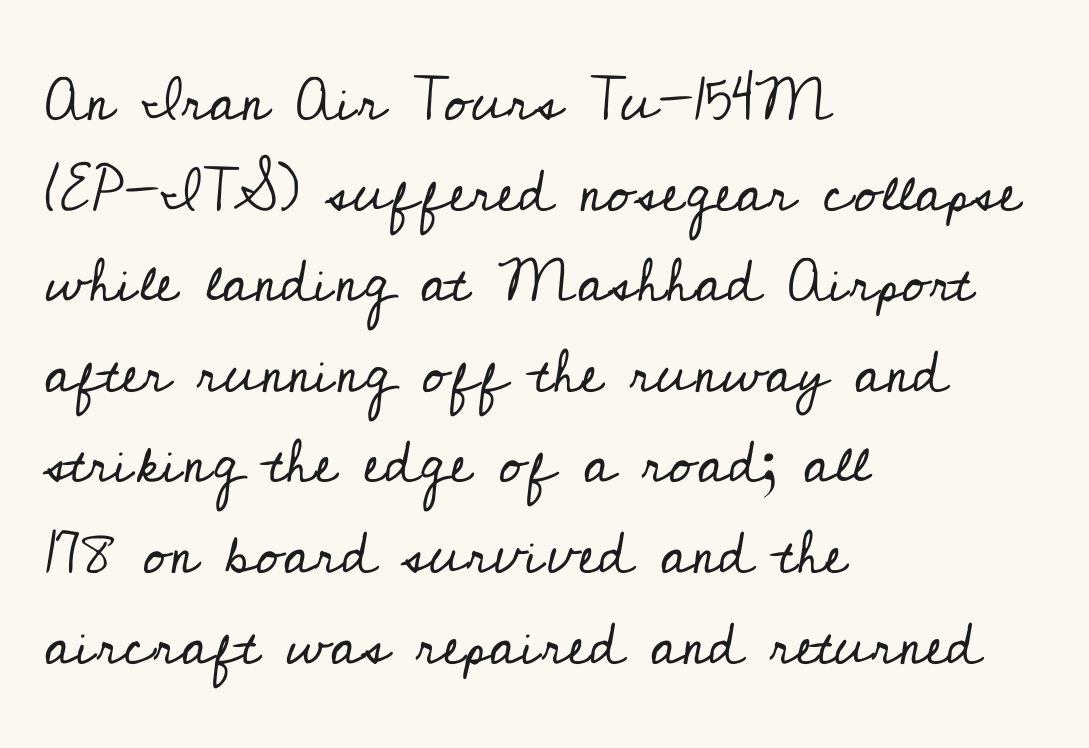
The image shows 60 px regular-weight serif type; set left-aligned, normal line spacing (1.51x), normal letter spacing, not underlined; low stroke contrast and a small x-height.
